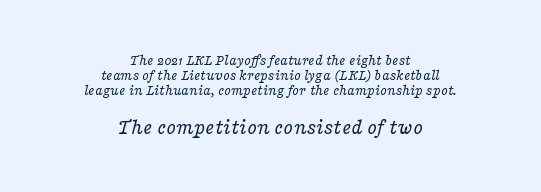
The block of text is dense from top to bottom, with scant space between rows. Beneath every word, the page is bare. Summary of weight: not heavy and not bold. Visually the block forms a symmetrical silhouette, jagged on both flanks. Slanted lettering throughout. Size contrast runs from small at the top to large at the bottom.
